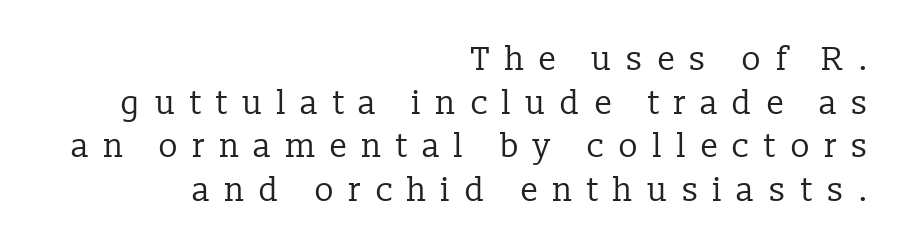
The image shows 33 px regular-weight serif type, upright; set right-aligned, normal line spacing (1.32x), unusually wide letter spacing (+0.42 em), not underlined; low stroke contrast and a medium x-height.
